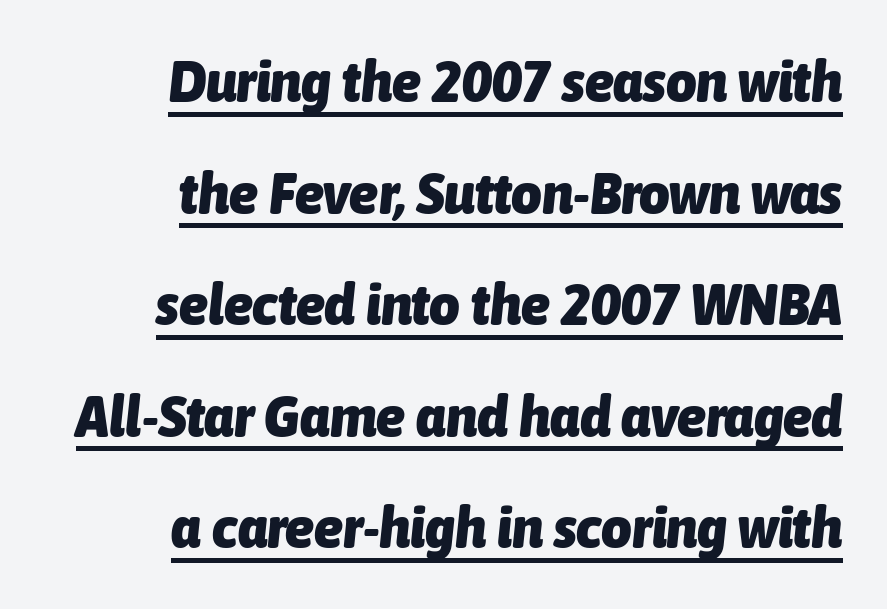
Typographic density is high because the face is bold. There is no visible air inserted between adjacent glyphs. Looks like regular typesetting: each glyph gets only the width it needs. Tall strokes in this sample are angled rather than plumb. Caption: multi-line text, flush right, ragged left. Does a line run under the words? Yes, clearly.
